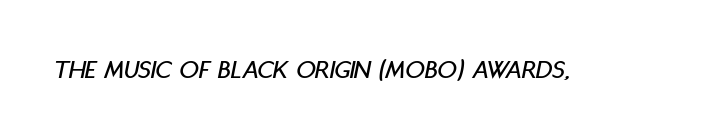
The image shows 27 px text type, italic (leaning right); set normal letter spacing, not underlined.
